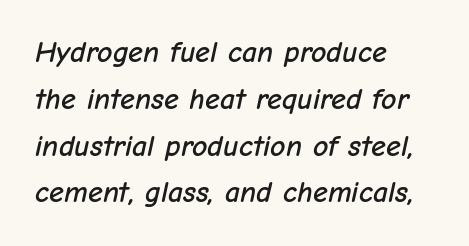
The passage shown has conventional tracking throughout. Bare-footed words on every line. The line-height multiplier appears to be the usual default. A student would call this left alignment; a typographer would say flush left, rag right.
